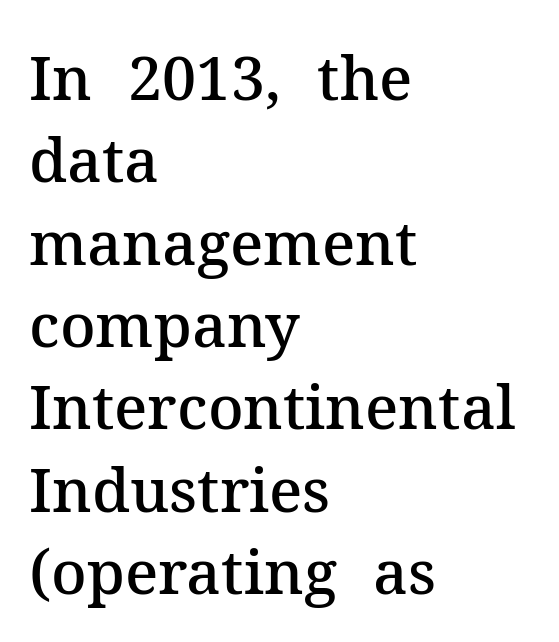
Q: Is the text bold? A: Semi-bold.
Q: Is the text italic (slanted)? A: No, it is upright.
Q: Is the typeface a serif or a sans-serif typeface? A: Serif.
Q: Is the text underlined? A: No.
Q: How is the paragraph aligned? A: Left-aligned.
Q: Is the spacing between letters normal or unusually wide? A: Normal.
Q: Is the spacing between lines tight, normal or loose? A: Normal.
Q: Width (condensed, normal, or wide)? A: Normal.
Q: Stroke contrast? A: Medium.
Q: x-height? A: Medium.
Q: Monospaced? A: No.
